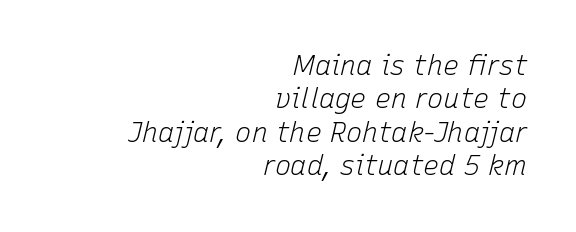
{"italic": "yes", "lean": "right", "slant_degrees": 15, "bold": "no", "underline": "no", "align": "right", "line_spacing_ratio": 1.24, "letter_spacing": "normal", "letter_spacing_em": 0.0, "glyph_px": 27}
